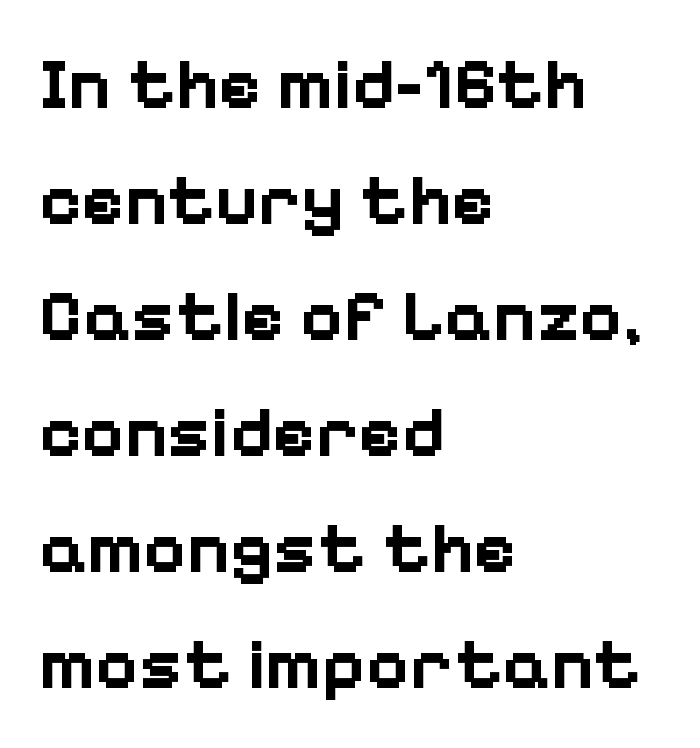
The image shows 73 px bold sans-serif type, upright; set left-aligned, normal line spacing (1.59x), normal letter spacing, not underlined; low stroke contrast and a medium x-height.
